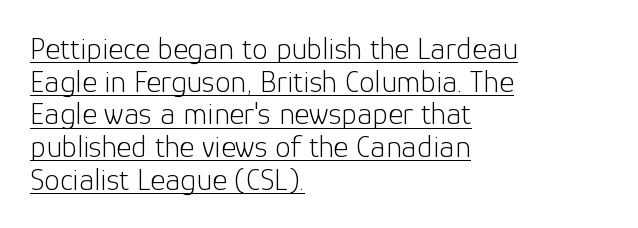
{"serif": "no", "italic": "no", "bold": "no", "weight": "light", "width": "normal", "stroke_contrast": "low", "x_height": "medium", "monospaced": "no", "underline": "yes", "align": "left", "line_spacing": "tight", "line_spacing_ratio": 1.02, "letter_spacing": "normal", "letter_spacing_em": 0.0, "glyph_px": 32}
